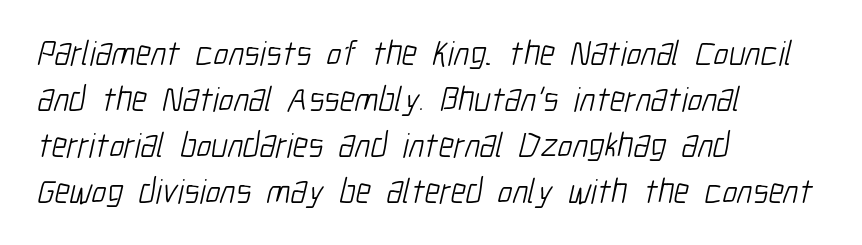
{"serif": "no", "bold": "no", "weight": "light", "width": "condensed", "stroke_contrast": "low", "x_height": "medium", "monospaced": "no", "underline": "no", "align": "left", "line_spacing": "normal", "line_spacing_ratio": 1.31, "letter_spacing": "normal", "letter_spacing_em": 0.0, "glyph_px": 35}
